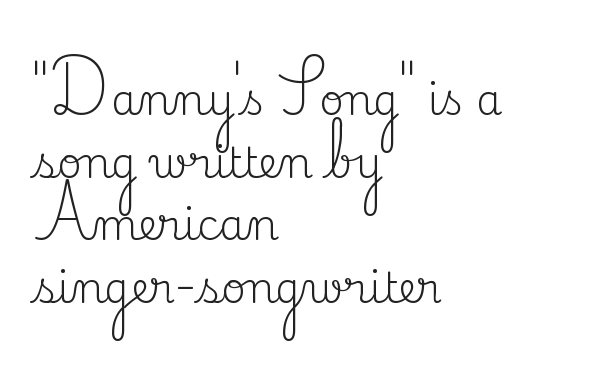
Q: Is the text bold? A: No.
Q: Is the text italic (slanted)? A: No, it is upright.
Q: Is the typeface a serif or a sans-serif typeface? A: Serif.
Q: Is the text underlined? A: No.
Q: How is the paragraph aligned? A: Left-aligned.
Q: Is the spacing between letters normal or unusually wide? A: Normal.
Q: Is the spacing between lines tight, normal or loose? A: Normal.
Q: Width (condensed, normal, or wide)? A: Normal.
Q: Stroke contrast? A: Medium.
Q: x-height? A: Small.
Q: Monospaced? A: No.
